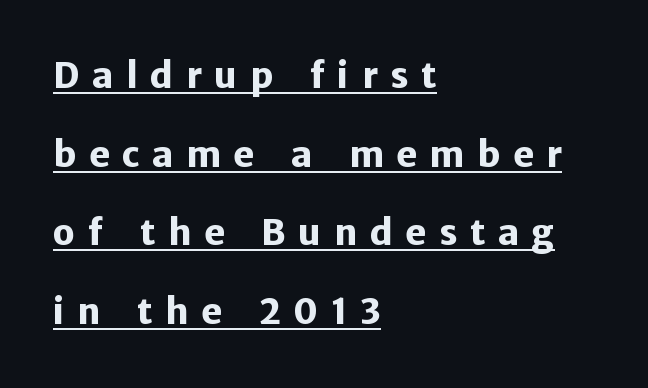
Underlining? Definitely there. Vertical strokes here are truly vertical. Weight check: bold — yes, fully. Short and long lines alike share a common starting point at left. Are there feet on the stems? There aren't — it's a sans.
